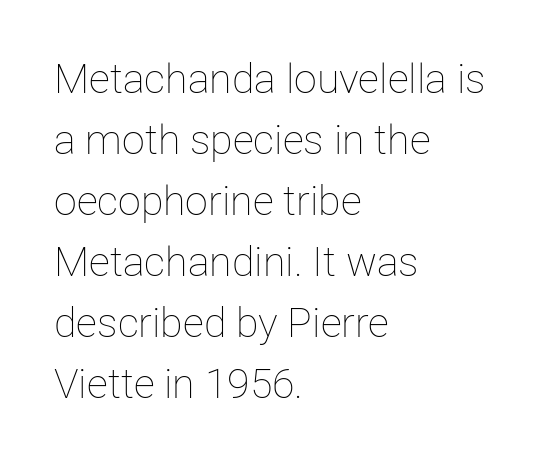
Q: Is the text bold? A: No.
Q: Is the text italic (slanted)? A: No, it is upright.
Q: Is the text underlined? A: No.
Q: How is the paragraph aligned? A: Left-aligned.
Q: Is the spacing between letters normal or unusually wide? A: Normal.
Q: Is the spacing between lines tight, normal or loose? A: Normal.
Q: Width (condensed, normal, or wide)? A: Normal.
Q: Stroke contrast? A: Low.
Q: x-height? A: Medium.
Q: Monospaced? A: No.
